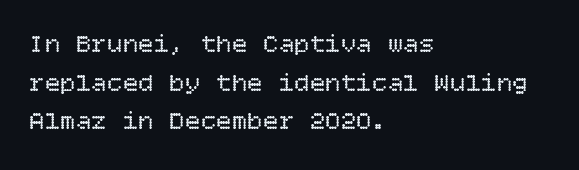
{"italic": "no", "bold": "no", "underline": "no", "align": "left", "line_spacing": "normal", "line_spacing_ratio": 1.49, "letter_spacing": "normal", "letter_spacing_em": 0.0, "glyph_px": 26}
